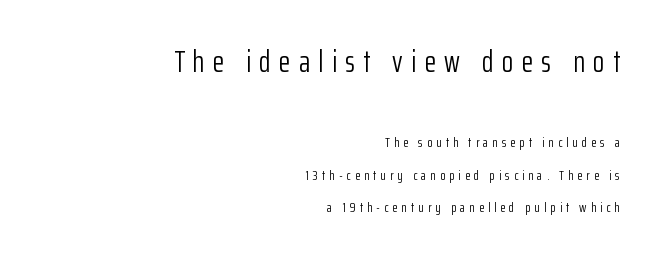
{"serif": "no", "italic": "no", "bold": "no", "weight": "light", "width": "condensed", "stroke_contrast": "low", "x_height": "medium", "monospaced": "no", "underline": "no", "align": "right", "line_spacing": "loose", "line_spacing_ratio": 2.33, "letter_spacing": "wide", "letter_spacing_em": 0.28, "larger_block": "first", "size_ratio": 2.14, "glyph_px": 30}
